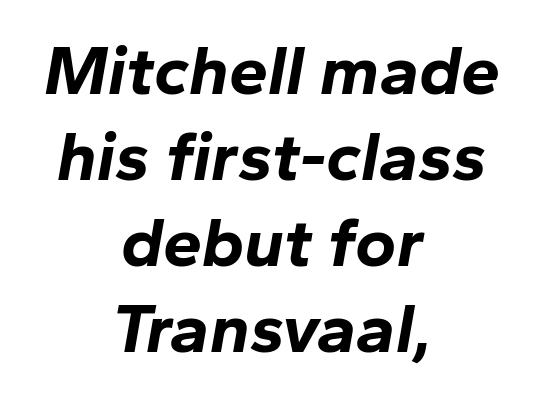
Words float on clear page, feet unadorned. Centered paragraph, ragged on both sides. The letterforms sit shoulder to shoulder at normal distance. As a designer I'd log this as weight 700, bold. In terms of posture, this sample is oblique.
